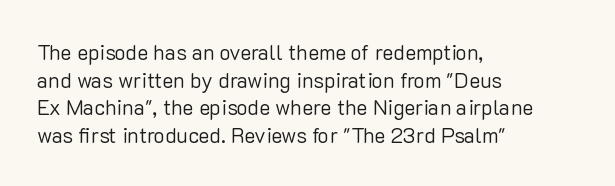
Q: Is the text bold? A: No.
Q: Is the text italic (slanted)? A: No, it is upright.
Q: Is the text underlined? A: No.
Q: How is the paragraph aligned? A: Left-aligned.
Q: Is the spacing between letters normal or unusually wide? A: Normal.
Q: Is the spacing between lines tight, normal or loose? A: Normal.
